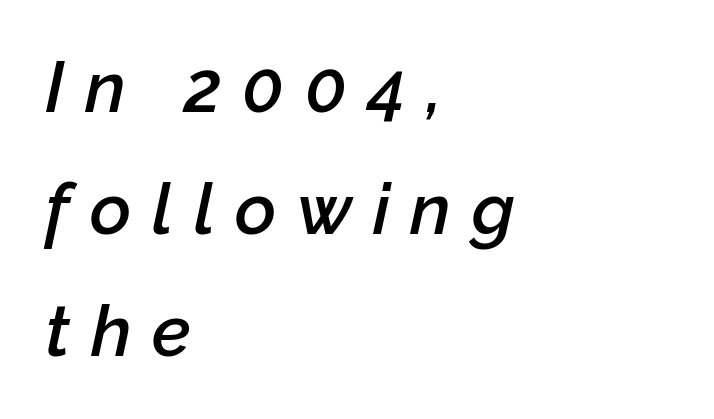
These lines are set flush left with a ragged right edge. Quick note: italic. The zone under the glyphs is completely vacant. The letterforms stand isolated, each surrounded by extra space. I'd describe the lettering as semibold — firm but not a full bold. Is this a fixed-width face? No — the glyphs have proportional, varying widths.
